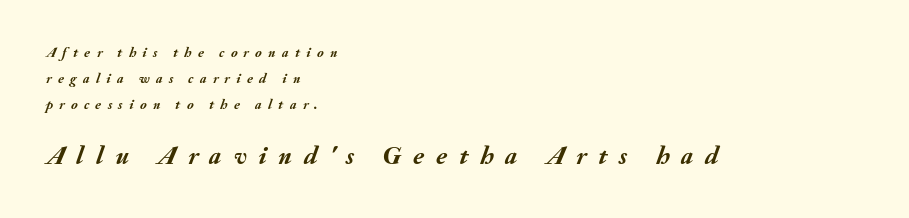
{"italic": "yes", "lean": "right", "slant_degrees": 20, "bold": "yes", "underline": "no", "align": "left", "line_spacing_ratio": 1.84, "letter_spacing": "wide", "letter_spacing_em": 0.45, "larger_block": "second", "size_ratio": 1.86, "glyph_px": 26}
